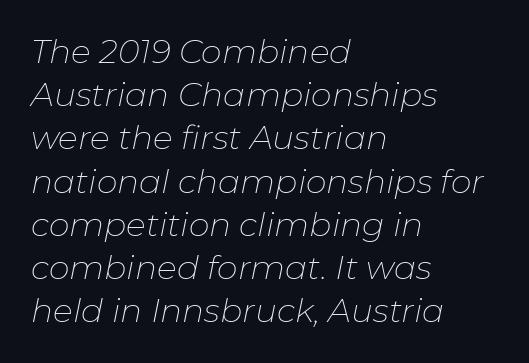
The image shows 33 px thin type, italic (leaning right); set left-aligned, normal line spacing (1.31x), normal letter spacing, not underlined; low stroke contrast and a medium x-height.
